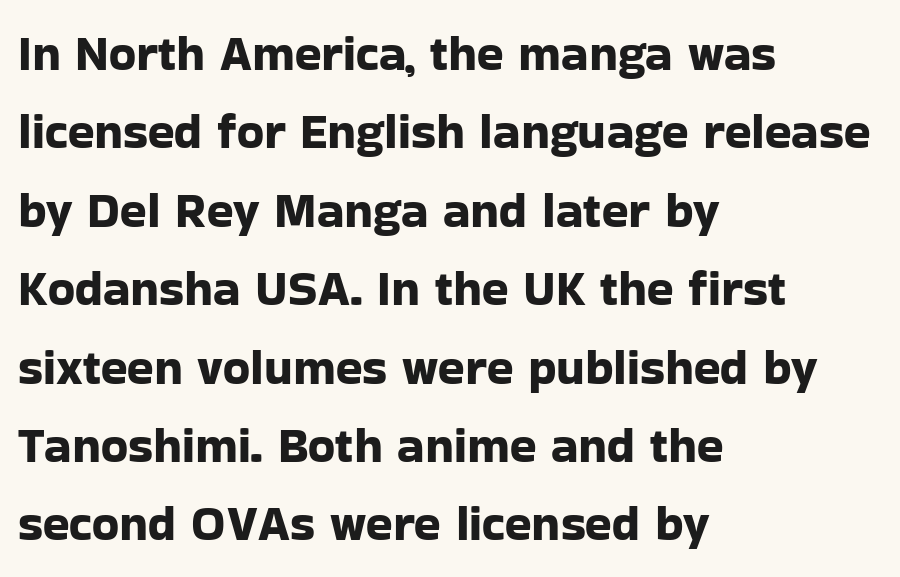
This rendering features lettering with no underline. To sum up the face: it is a sans, with no serifs. The face used here is proportionally spaced, like ordinary book or web type. Spacing between characters is what you'd get straight out of the box.
